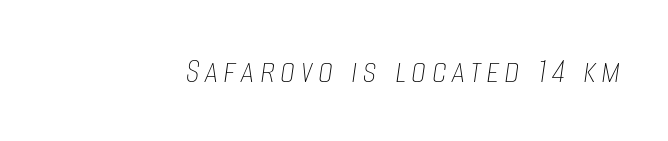
Quick note: underline off. It's the slanting kind of type. Character widths vary here, with narrow letters taking less room than wide ones. Weight class: somewhere from thin through regular.
